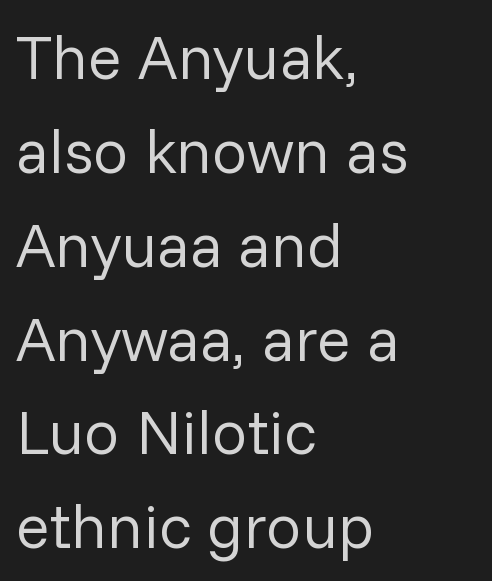
{"serif": "no", "italic": "no", "bold": "no", "weight": "regular", "width": "normal", "stroke_contrast": "low", "x_height": "medium", "monospaced": "no", "underline": "no", "align": "left", "line_spacing": "normal", "line_spacing_ratio": 1.49, "letter_spacing": "normal", "letter_spacing_em": 0.0, "glyph_px": 63}
